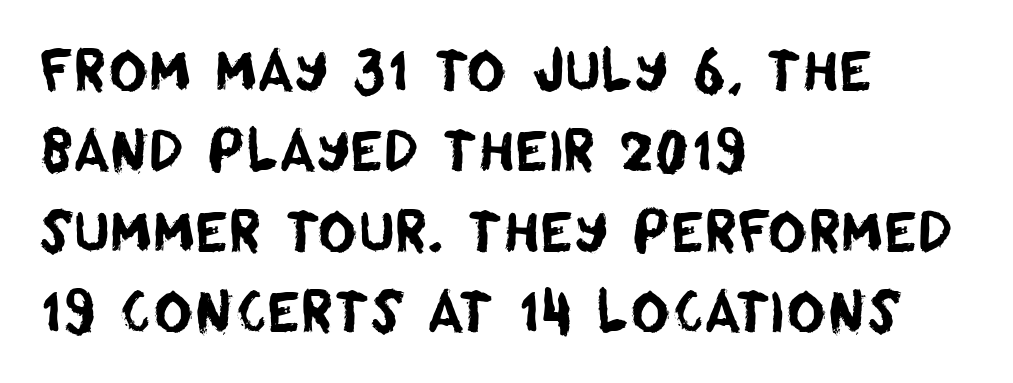
Proportional: the letters do not fall into vertical columns. Serifs: no, the terminals of the letterforms are clean. Compared with a centered layout, this one pins lines to the left instead. Any mark beneath the type? The region is blank. Spacing between characters is what you'd get straight out of the box. The space between consecutive lines is moderate.
